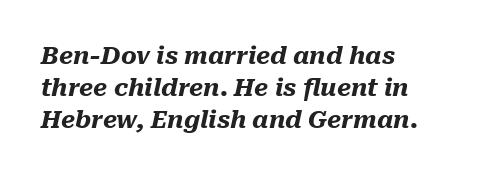
The image shows 24 px bold type, italic (leaning right); set left-aligned, normal line spacing (1.33x), normal letter spacing, not underlined.
